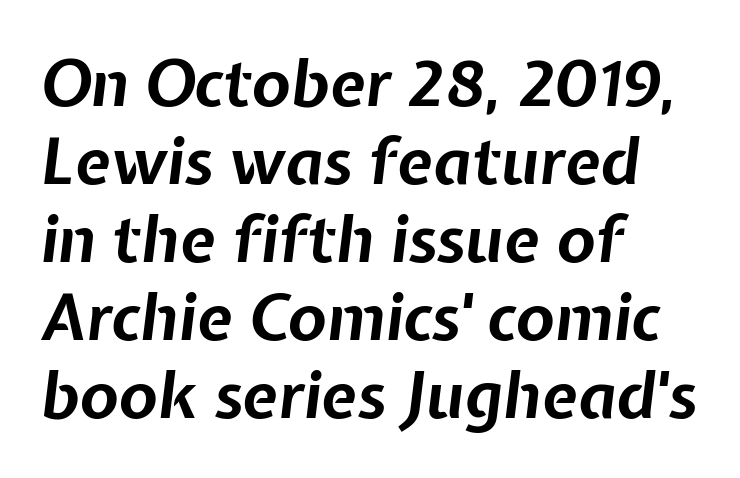
The image shows 64 px bold type, italic (leaning right); set left-aligned, line spacing 1.22x, normal letter spacing, not underlined; low stroke contrast and a medium x-height.
